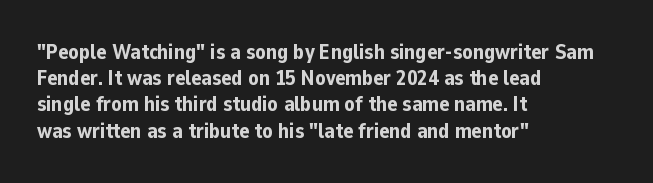
Does the weight exceed regular? Yes, all the way to bold. A typesetter would mark this as roman, not italic. The glyphs are unaccompanied by any horizontal stroke below them. Interline gaps are of average width in this sample. The horizontal fit of the characters is conventional and even.
